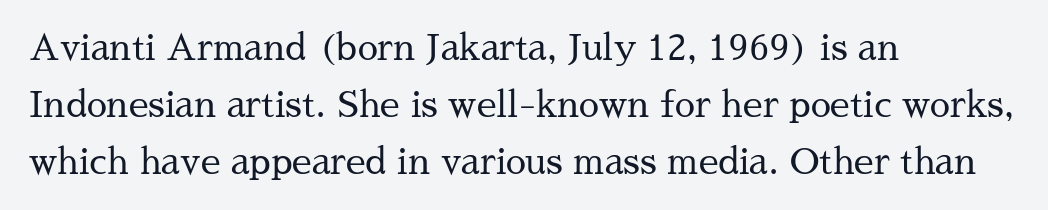
{"serif": "yes", "italic": "no", "bold": "no", "weight": "regular", "width": "normal", "stroke_contrast": "medium", "x_height": "medium", "monospaced": "no", "underline": "no", "align": "left", "line_spacing": "normal", "line_spacing_ratio": 1.59, "letter_spacing": "normal", "letter_spacing_em": 0.0, "glyph_px": 36}
